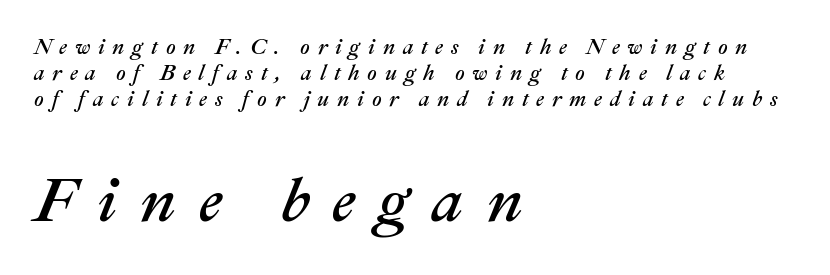
The image shows 62 px text type, italic (leaning right); set left-aligned, normal line spacing (1.25x), unusually wide letter spacing (+0.37 em), not underlined; the second (bottom) block is 2.95x larger; medium stroke contrast and a medium x-height.
